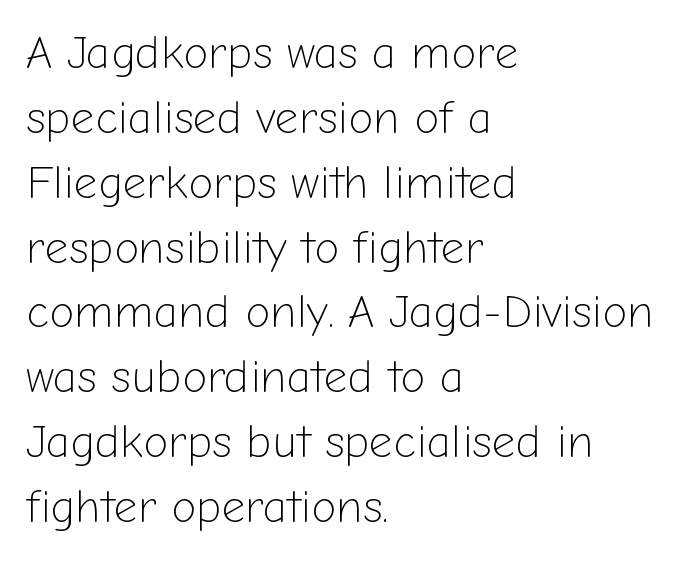
The letters advance in unequal steps, a hallmark of proportional type. This is roman type, the default non-slanted kind. The passage shown is typeset with a sans-serif family. The strokes are not fattened; the text isn't bold.
